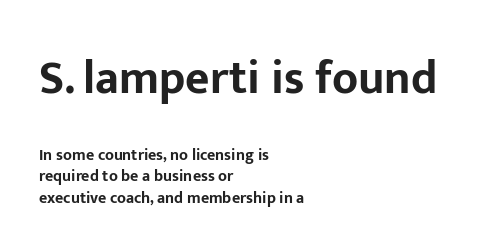
The image shows 47 px bold sans-serif type, upright; set left-aligned, normal line spacing (1.36x), normal letter spacing, not underlined; the first (top) block is 2.94x larger; low stroke contrast and a medium x-height.
